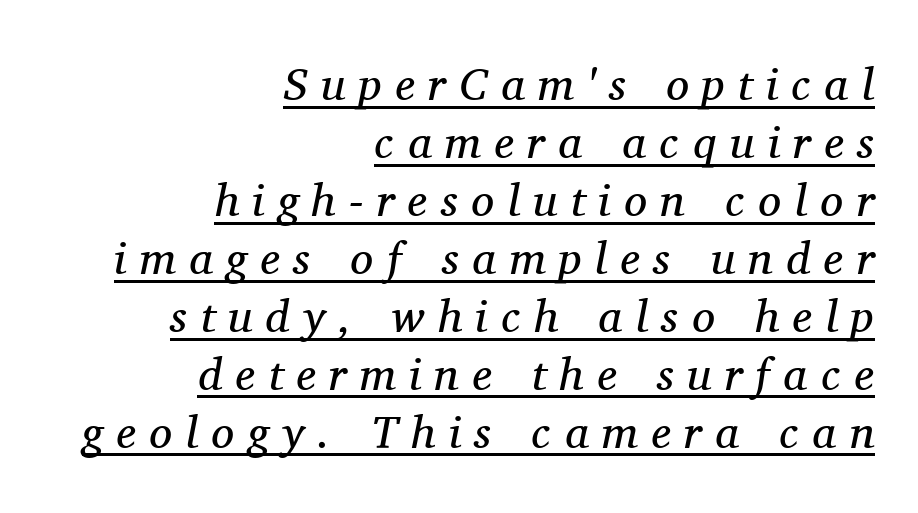
Loose tracking; the words dissolve into strings of separated letters. Bold? No — there's no thickening of the strokes. The letters advance in unequal steps, a hallmark of proportional type. Every row of glyphs terminates at an identical x-position on the right. Does the type have serifs? Yes, each stem ends in a small foot.
